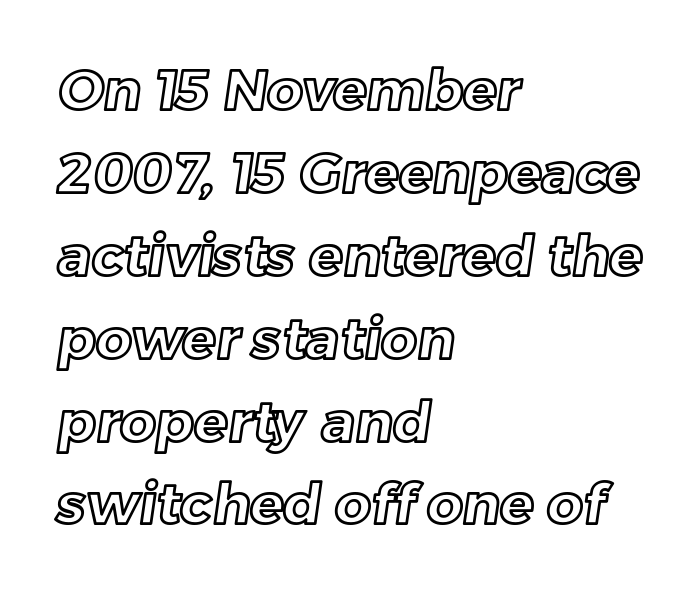
The image shows 56 px text type; set left-aligned, normal line spacing (1.48x), normal letter spacing, not underlined; a medium x-height.
